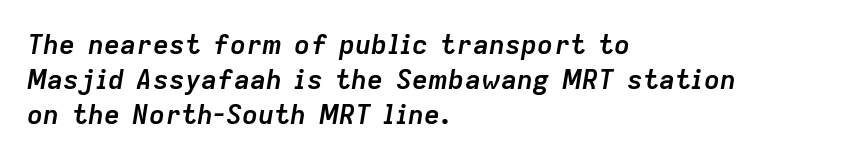
The image shows 27 px bold type, italic (leaning right); set left-aligned, normal line spacing (1.3x), normal letter spacing, not underlined.
